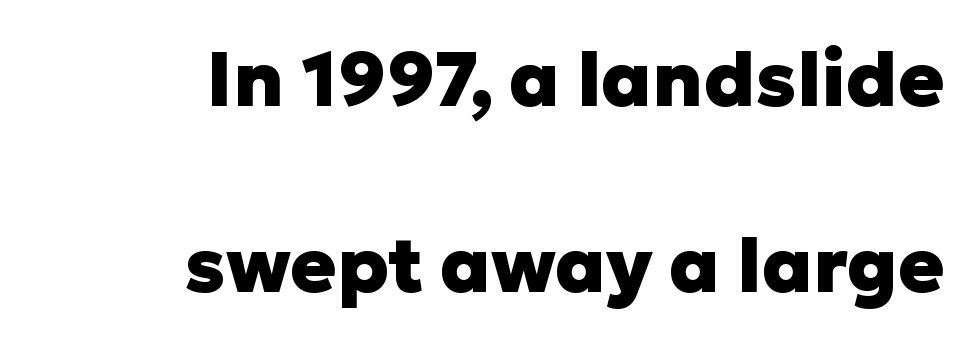
Spacing verdict: proportional, widths tailored to each character. A great deal of white space separates one row of letters from the next. Caption: bold face, heavy strokes. This is roman type, the default non-slanted kind.
